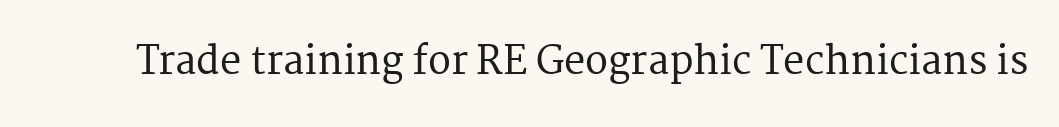
Q: Is the text italic (slanted)? A: No, it is upright.
Q: Is the typeface a serif or a sans-serif typeface? A: Serif.
Q: Is the text underlined? A: No.
Q: Is the spacing between letters normal or unusually wide? A: Normal.
Q: Width (condensed, normal, or wide)? A: Normal.
Q: Stroke contrast? A: Medium.
Q: x-height? A: Medium.
Q: Monospaced? A: No.
